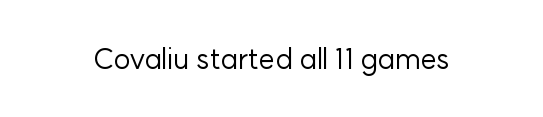
The image shows 29 px regular-weight sans-serif type, upright; set normal letter spacing, not underlined; low stroke contrast and a medium x-height.
